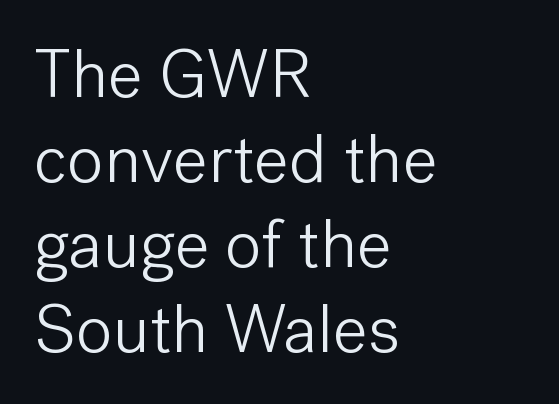
The glyphs in this specimen are sans serif. These lines are rendered in a variable-pitch font. Notice how the stems are strictly vertical — no italics here. Inter-character spacing is left at the font's built-in metrics.
